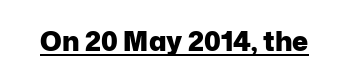
The letters stand straight up with perfectly vertical stems. Between one letter and the next there's only the usual sliver of space. Underlining? Definitely there. Strokes here are thick enough to call this a true bold.
